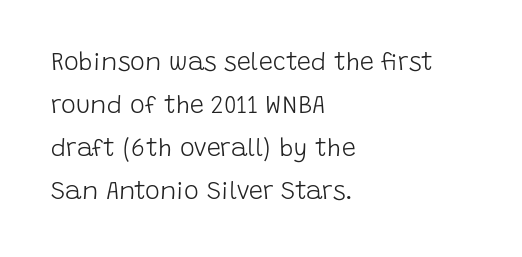
The image shows 25 px text type, upright; set left-aligned, line spacing 1.72x, normal letter spacing, not underlined.
